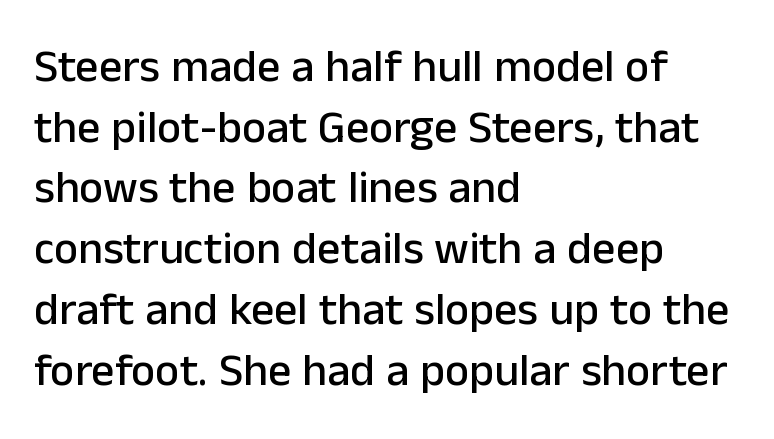
The image shows 46 px sans-serif type, upright; set left-aligned, normal line spacing (1.32x), normal letter spacing, not underlined; low stroke contrast and a medium x-height.
